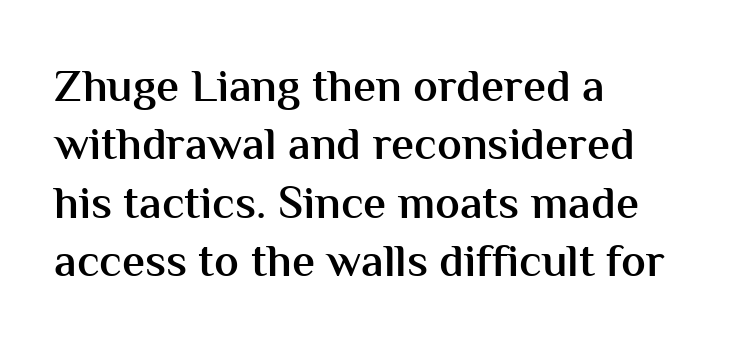
{"serif": "no", "italic": "no", "bold": "semi", "weight": "semibold", "width": "normal", "stroke_contrast": "medium", "x_height": "medium", "monospaced": "no", "underline": "no", "align": "left", "line_spacing": "normal", "line_spacing_ratio": 1.27, "letter_spacing": "normal", "letter_spacing_em": 0.0, "glyph_px": 46}
